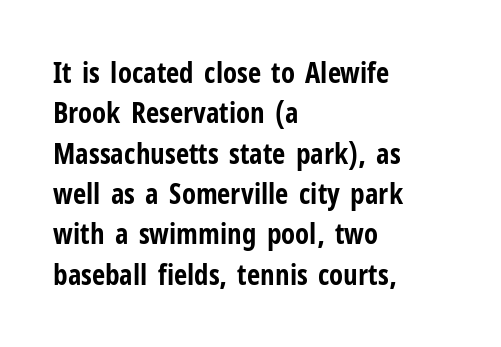
The image shows 29 px bold, condensed sans-serif type, upright; set left-aligned, normal line spacing (1.39x), normal letter spacing, not underlined; low stroke contrast and a medium x-height.
